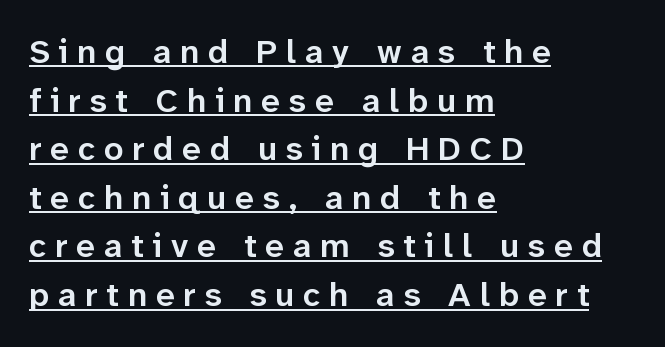
Q: Is the text bold? A: Semi-bold.
Q: Is the text italic (slanted)? A: No, it is upright.
Q: Is the typeface a serif or a sans-serif typeface? A: Sans-serif.
Q: Is the text underlined? A: Yes.
Q: How is the paragraph aligned? A: Left-aligned.
Q: Is the spacing between letters normal or unusually wide? A: Unusually wide.
Q: Is the spacing between lines tight, normal or loose? A: Normal.
Q: Width (condensed, normal, or wide)? A: Normal.
Q: Stroke contrast? A: Low.
Q: x-height? A: Medium.
Q: Monospaced? A: No.
